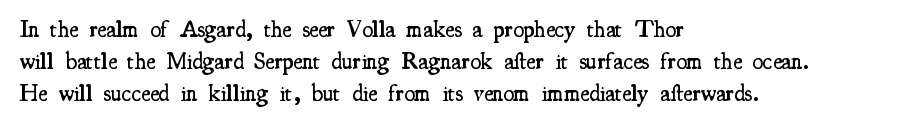
{"italic": "no", "bold": "semi", "underline": "no", "align": "left", "line_spacing": "normal", "line_spacing_ratio": 1.34, "letter_spacing": "normal", "letter_spacing_em": 0.0, "glyph_px": 24}
